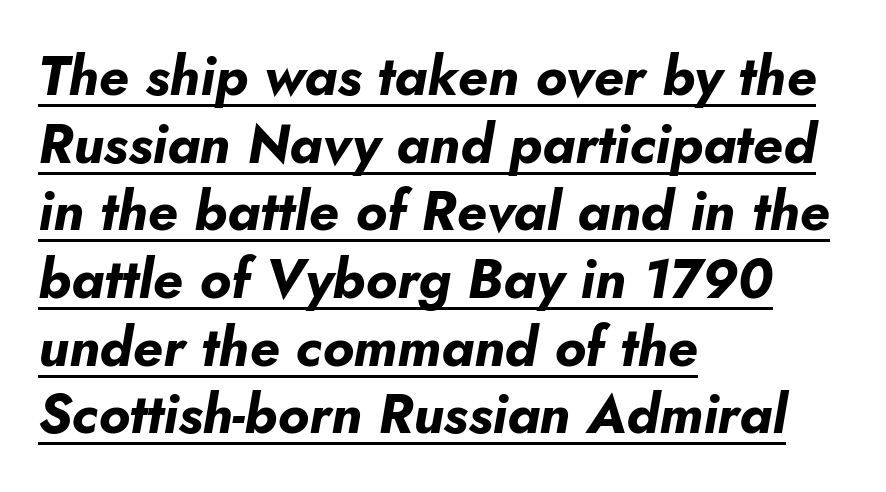
{"italic": "yes", "lean": "right", "slant_degrees": 10, "bold": "yes", "weight": "bold", "width": "normal", "stroke_contrast": "low", "x_height": "small", "monospaced": "no", "underline": "yes", "align": "left", "line_spacing_ratio": 1.23, "letter_spacing": "normal", "letter_spacing_em": 0.0, "glyph_px": 55}
